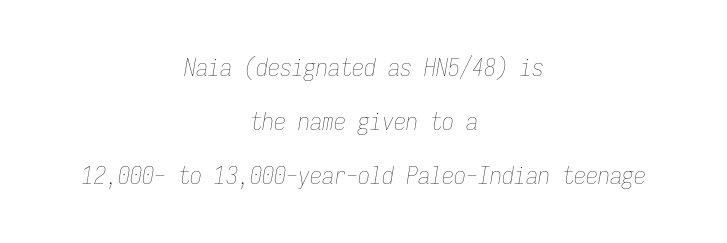
{"italic": "yes", "lean": "right", "slant_degrees": 9, "bold": "no", "underline": "no", "align": "center", "line_spacing": "loose", "line_spacing_ratio": 2.25, "letter_spacing": "normal", "letter_spacing_em": 0.0, "glyph_px": 24}
